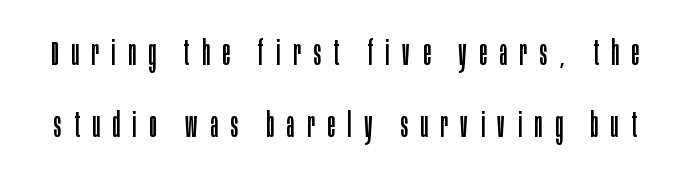
Q: Is the text bold? A: No.
Q: Is the text italic (slanted)? A: No, it is upright.
Q: Is the typeface a serif or a sans-serif typeface? A: Sans-serif.
Q: Is the text underlined? A: No.
Q: Is the spacing between letters normal or unusually wide? A: Unusually wide.
Q: Is the spacing between lines tight, normal or loose? A: Loose.
Q: Width (condensed, normal, or wide)? A: Condensed.
Q: Stroke contrast? A: Low.
Q: x-height? A: Large.
Q: Monospaced? A: No.
